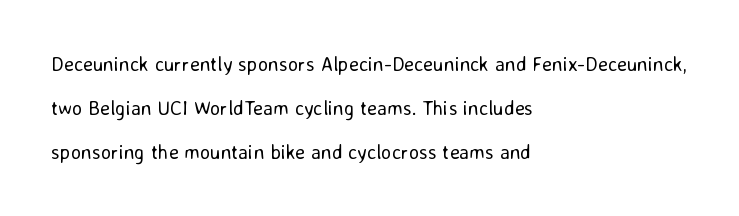
The passage shown is not bold in any degree. Bare-footed words on every line. The lettering stays uniformly vertical, giving the passage a roman look. Compared with typical paragraphs, the rows here are farther apart.
